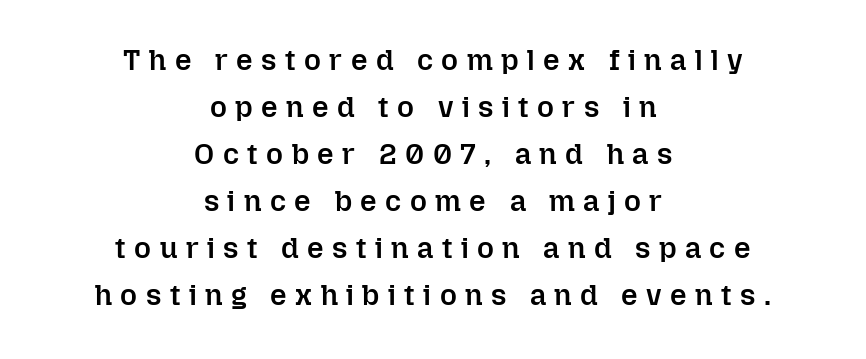
Do the characters align in a grid? No, the font is proportional. How are the letters spaced? Widely, with obvious added tracking. The rendering uses a semibold face; strokes are thickened but not to full bold. Which margin do the lines hug? Neither — every line sits in the middle. Is there much room between lines? A standard amount, neither cramped nor airy.
